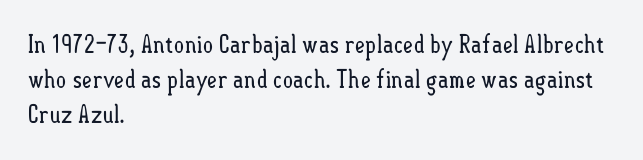
Q: Is the text bold? A: No.
Q: Is the text italic (slanted)? A: No, it is upright.
Q: Is the text underlined? A: No.
Q: How is the paragraph aligned? A: Left-aligned.
Q: Is the spacing between letters normal or unusually wide? A: Normal.
Q: Is the spacing between lines tight, normal or loose? A: Normal.
